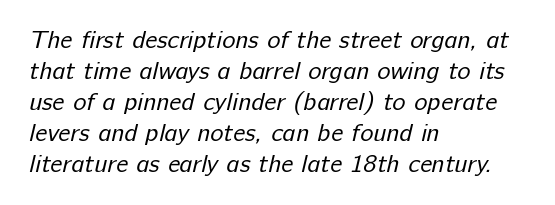
Q: Is the text bold? A: No.
Q: Is the text underlined? A: No.
Q: How is the paragraph aligned? A: Left-aligned.
Q: Is the spacing between letters normal or unusually wide? A: Normal.
